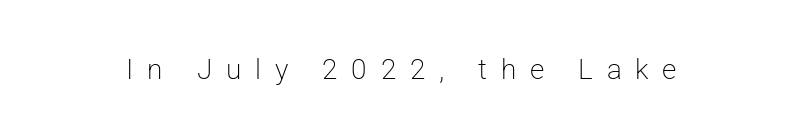
The image shows 28 px light sans-serif type, upright; set unusually wide letter spacing (+0.49 em), not underlined; low stroke contrast and a medium x-height.
